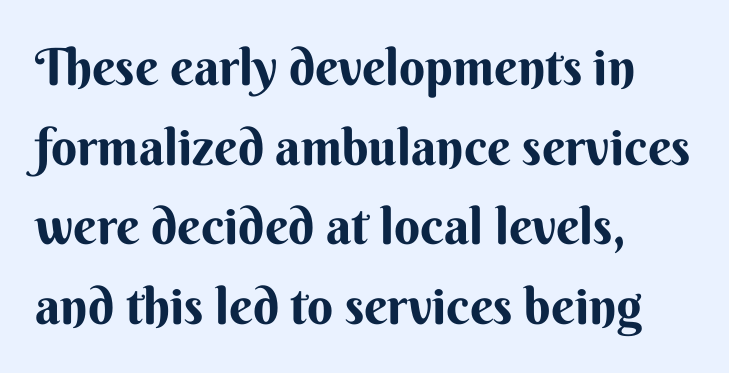
{"serif": "no", "italic": "no", "width": "normal", "stroke_contrast": "medium", "x_height": "small", "monospaced": "no", "underline": "no", "align": "left", "line_spacing": "normal", "line_spacing_ratio": 1.56, "letter_spacing": "normal", "letter_spacing_em": 0.0, "glyph_px": 51}
